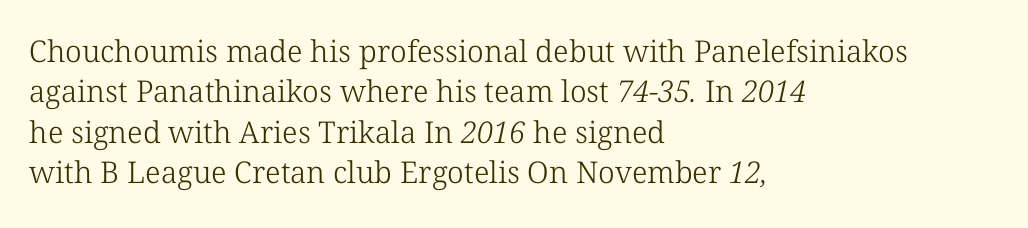
Line starts are locked; line ends wander. Honestly, there is no underline to notice here at all. Interline gaps are of average width in this sample. The characters are drawn with everyday or finer stroke widths.
